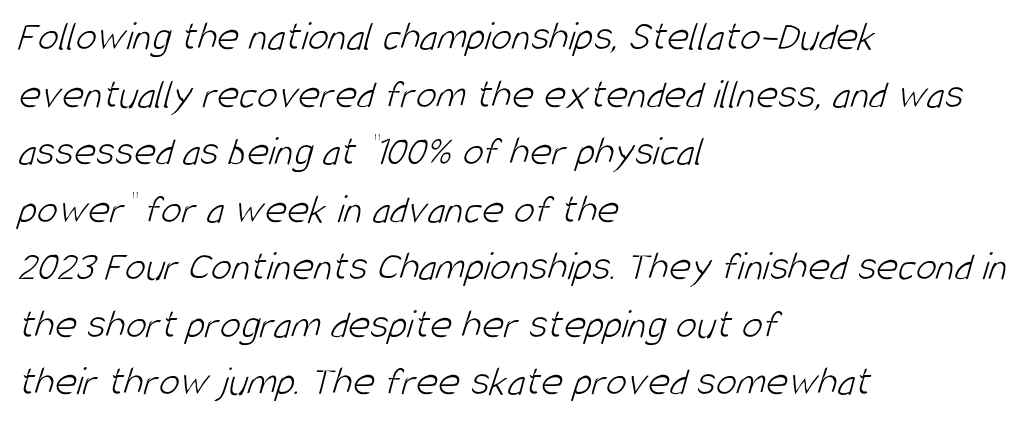
The typesetter chose a ragged-right arrangement here. Looks like regular typesetting: each glyph gets only the width it needs. Stems and bowls with no extra thickness — not bold. Successive baselines arrive at the customary interval. The passage shown is not underscored anywhere.
